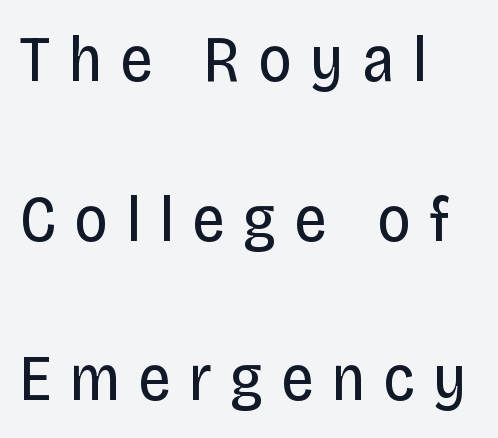
Q: Is the text bold? A: No.
Q: Is the text italic (slanted)? A: No, it is upright.
Q: Is the typeface a serif or a sans-serif typeface? A: Sans-serif.
Q: Is the text underlined? A: No.
Q: How is the paragraph aligned? A: Left-aligned.
Q: Is the spacing between letters normal or unusually wide? A: Unusually wide.
Q: Is the spacing between lines tight, normal or loose? A: Loose.
Q: Width (condensed, normal, or wide)? A: Condensed.
Q: Stroke contrast? A: Low.
Q: x-height? A: Large.
Q: Monospaced? A: No.
